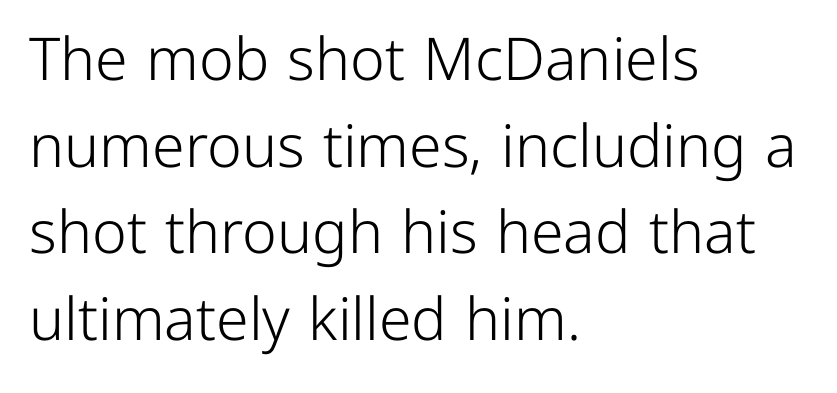
{"serif": "no", "italic": "no", "bold": "no", "weight": "light", "width": "normal", "stroke_contrast": "low", "x_height": "medium", "monospaced": "no", "underline": "no", "align": "left", "line_spacing": "normal", "line_spacing_ratio": 1.47, "letter_spacing": "normal", "letter_spacing_em": 0.0, "glyph_px": 59}
